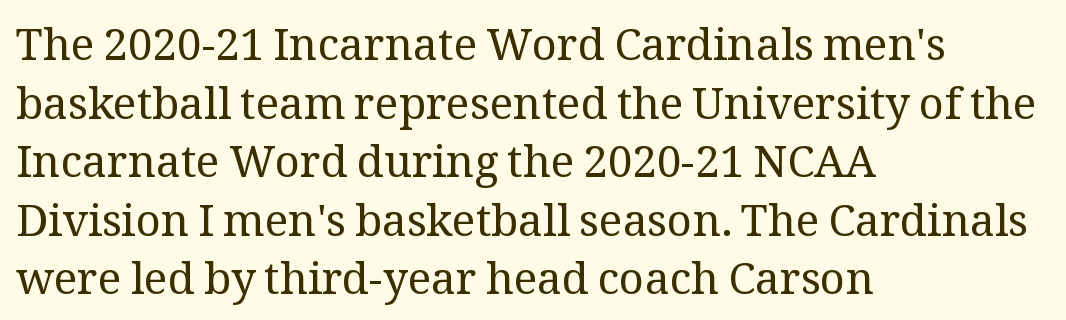
The area under the type is left untouched. Each letter keeps its own natural width here, so spacing adapts to shape. Every character sits straight up, as roman type does. The paragraph has a hard left edge and a soft right edge. There is no visible air inserted between adjacent glyphs. The line-height multiplier appears to be the usual default.
